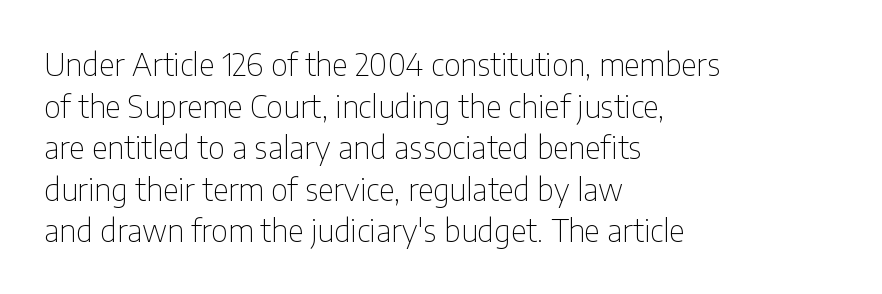
In terms of posture, this sample is upright. In CSS terms this would be text-align: left. Nothing sits at the stroke ends, so this counts as sans-serif. Whoever set this chose a conventional vertical rhythm.
